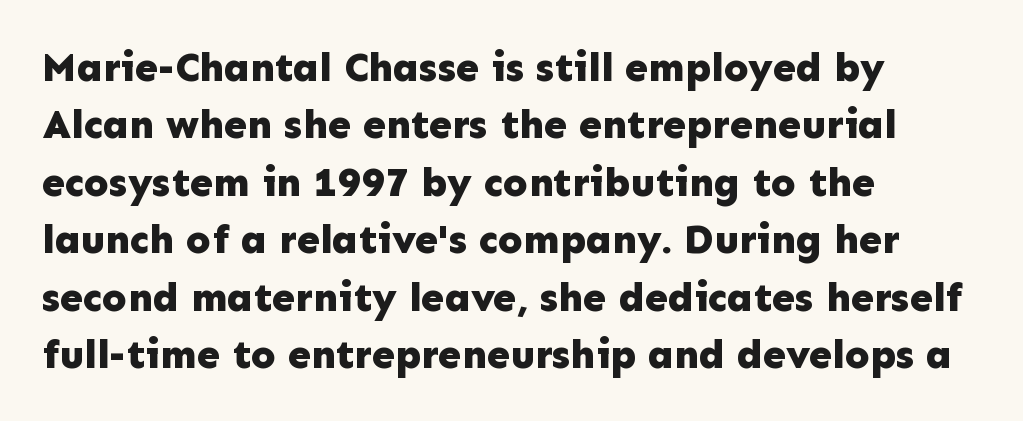
Q: Is the text bold? A: Yes.
Q: Is the text italic (slanted)? A: No, it is upright.
Q: Is the typeface a serif or a sans-serif typeface? A: Sans-serif.
Q: Is the text underlined? A: No.
Q: How is the paragraph aligned? A: Left-aligned.
Q: Is the spacing between letters normal or unusually wide? A: Normal.
Q: Is the spacing between lines tight, normal or loose? A: Normal.
Q: Width (condensed, normal, or wide)? A: Normal.
Q: Stroke contrast? A: Low.
Q: x-height? A: Medium.
Q: Monospaced? A: No.
